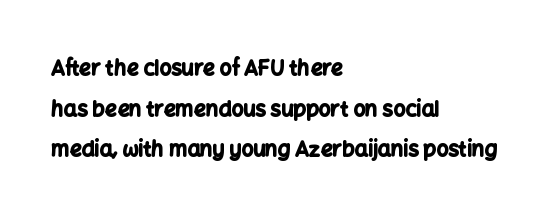
Clear beneath every line of the passage. Each new line begins a long way beneath the previous one. These lines were composed using upright roman letters. The gaps between neighbouring characters are ordinary and unremarkable. Leftover space on each line is placed entirely after the last word.
